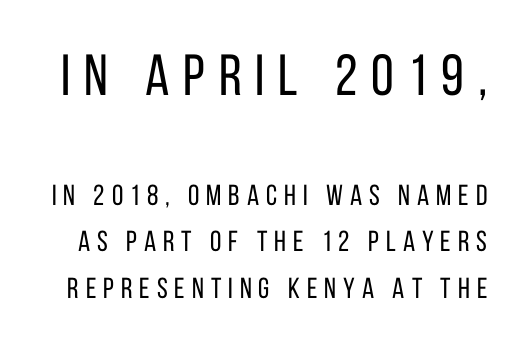
Each letter keeps its own natural width here, so spacing adapts to shape. There is plenty of visible air inserted between adjacent glyphs. This reads as an unemphasized weight, regular at the heaviest. A typesetter would call this leading conventional body-copy spacing.
